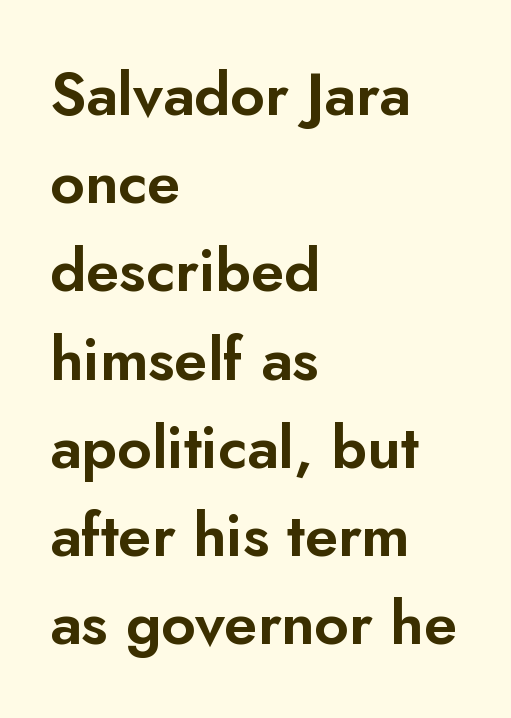
Q: Is the text italic (slanted)? A: No, it is upright.
Q: Is the typeface a serif or a sans-serif typeface? A: Sans-serif.
Q: Is the text underlined? A: No.
Q: How is the paragraph aligned? A: Left-aligned.
Q: Is the spacing between letters normal or unusually wide? A: Normal.
Q: Is the spacing between lines tight, normal or loose? A: Normal.
Q: Width (condensed, normal, or wide)? A: Normal.
Q: Stroke contrast? A: Low.
Q: x-height? A: Small.
Q: Monospaced? A: No.
